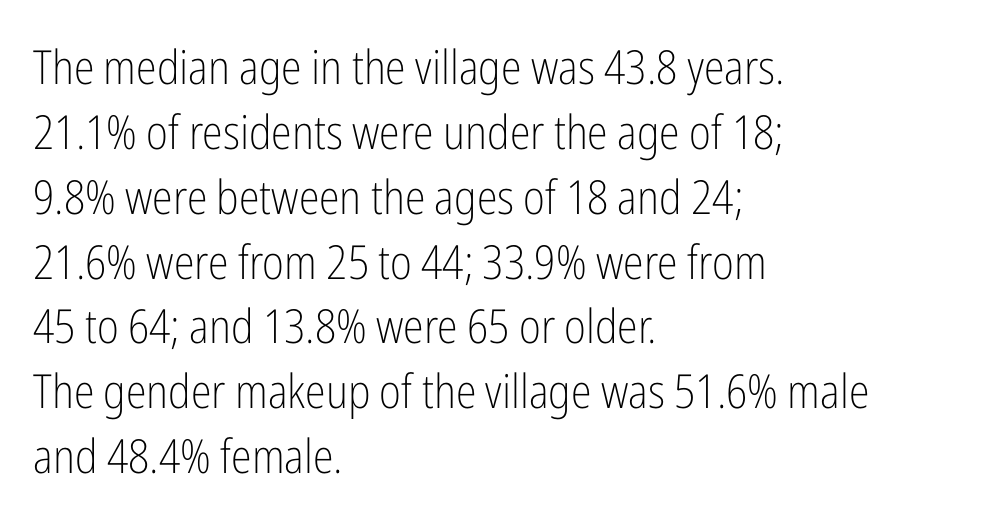
A normal amount of white space separates one row of letters from the next. Examine the stroke ends and you'll find no serifs. The weight tops out at a normal text grade. The lettering stays uniformly vertical, giving the passage a roman look.
